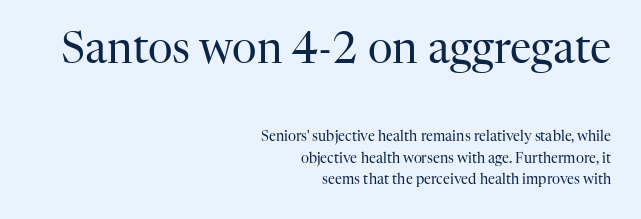
Casual observation: everything's shoved over to the right. Evenly set lines give the paragraph a standard silhouette. Heft: none added — not bold. Look at the glyph heights: the upper group is clearly the bigger setting. Type style note: has serifs.
